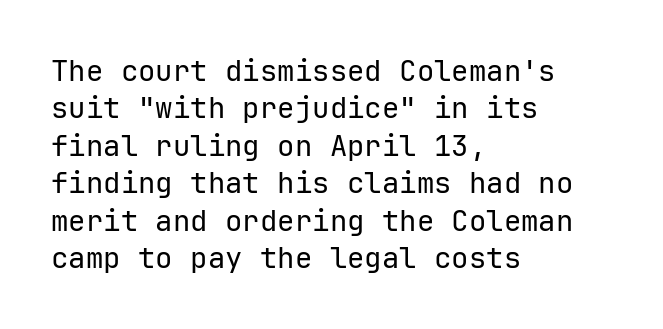
{"serif": "no", "italic": "no", "bold": "no", "weight": "regular", "width": "normal", "stroke_contrast": "low", "x_height": "medium", "monospaced": "yes", "underline": "no", "align": "left", "line_spacing": "normal", "line_spacing_ratio": 1.29, "letter_spacing": "normal", "letter_spacing_em": 0.0, "glyph_px": 29}
